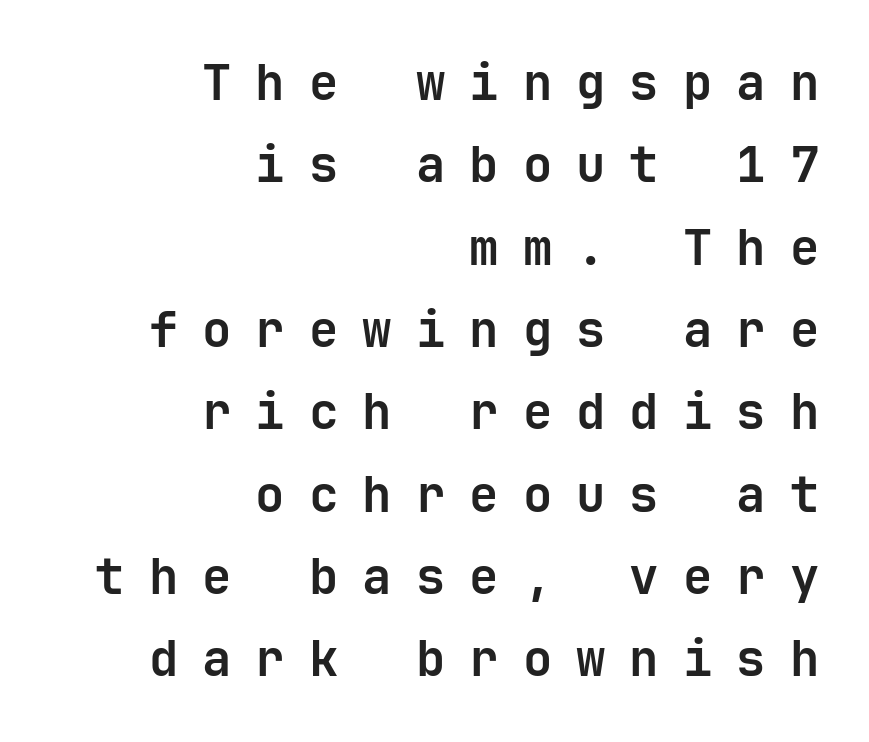
Each row of text sits above clean, open space. Rows of type keep a routine distance in the vertical direction. Does extra space separate the letters? Yes, quite a lot of it. The face used here has the dense, thick strokes of a bold. Each letter, wide or thin by design, is forced into the same width here.
